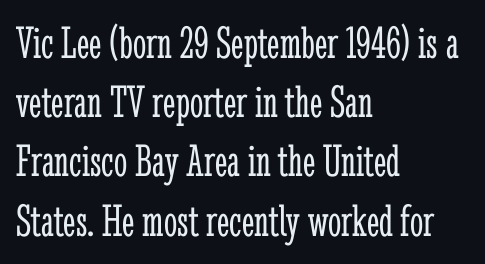
Each stroke keeps to a modest, everyday thickness or less. The typesetter chose a ragged-right arrangement here. The rendering uses natural spacing where letterforms have individual widths. Underline: absent. Leading: standard. The letters stand upright; this is a roman face.
